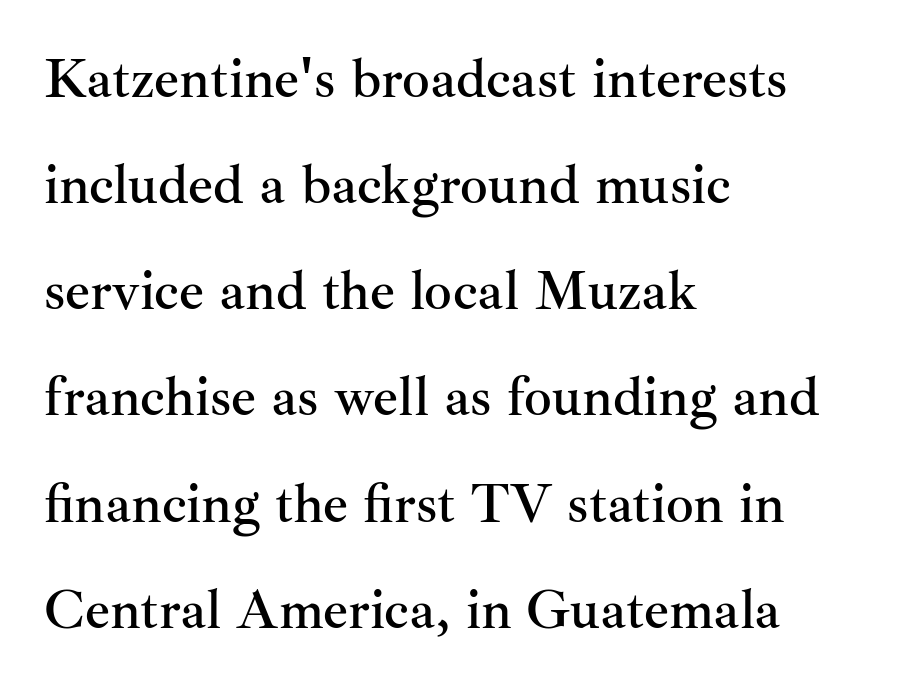
{"serif": "yes", "italic": "no", "width": "normal", "stroke_contrast": "medium", "x_height": "small", "monospaced": "no", "underline": "no", "align": "left", "line_spacing": "loose", "line_spacing_ratio": 1.93, "letter_spacing": "normal", "letter_spacing_em": 0.0, "glyph_px": 55}
